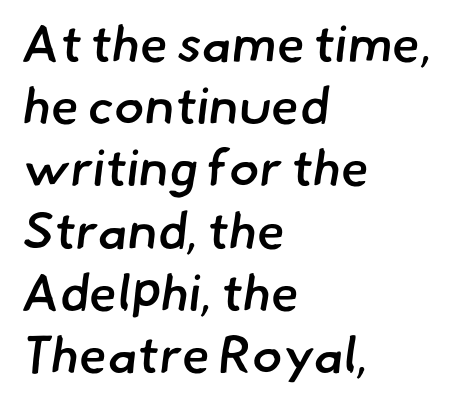
The image shows 51 px semibold sans-serif type; set left-aligned, line spacing 1.22x, normal letter spacing, not underlined; low stroke contrast and a small x-height.
